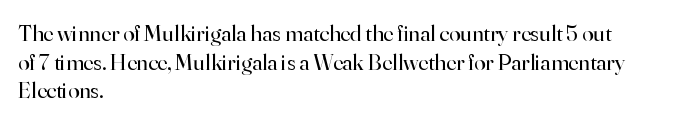
Q: Is the text bold? A: No.
Q: Is the text italic (slanted)? A: No, it is upright.
Q: Is the text underlined? A: No.
Q: How is the paragraph aligned? A: Left-aligned.
Q: Is the spacing between letters normal or unusually wide? A: Normal.
